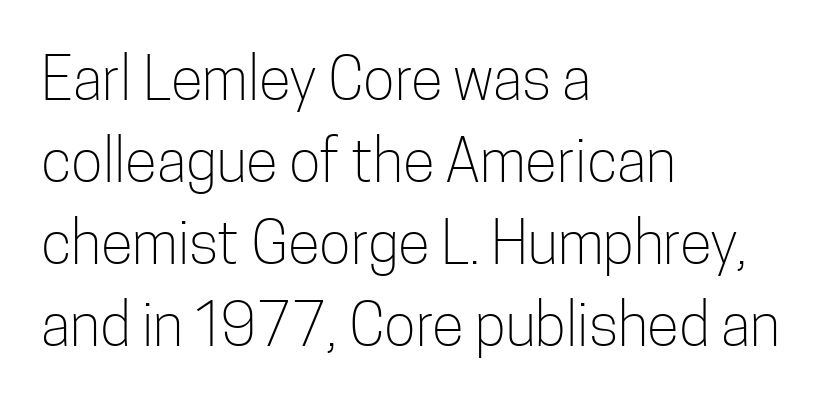
Q: Is the text bold? A: No.
Q: Is the text italic (slanted)? A: No, it is upright.
Q: Is the typeface a serif or a sans-serif typeface? A: Sans-serif.
Q: Is the text underlined? A: No.
Q: How is the paragraph aligned? A: Left-aligned.
Q: Is the spacing between letters normal or unusually wide? A: Normal.
Q: Is the spacing between lines tight, normal or loose? A: Normal.
Q: Width (condensed, normal, or wide)? A: Condensed.
Q: Stroke contrast? A: Low.
Q: x-height? A: Medium.
Q: Monospaced? A: No.
